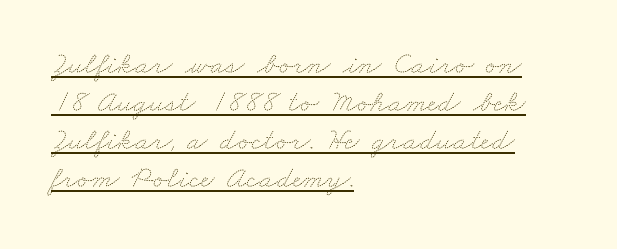
Q: Is the text bold? A: No.
Q: Is the text underlined? A: Yes.
Q: How is the paragraph aligned? A: Left-aligned.
Q: Is the spacing between letters normal or unusually wide? A: Normal.
Q: Width (condensed, normal, or wide)? A: Wide.
Q: Stroke contrast? A: Medium.
Q: x-height? A: Small.
Q: Monospaced? A: No.
